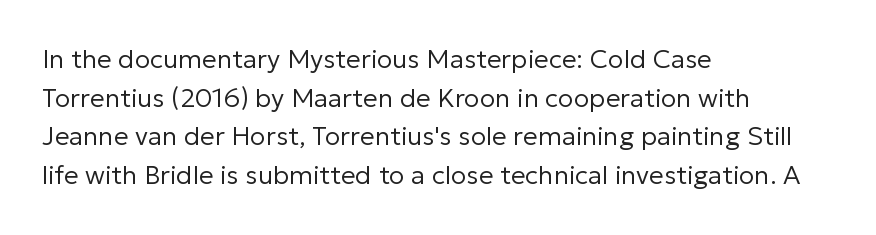
The image shows 26 px text type, upright; set left-aligned, normal line spacing (1.49x), normal letter spacing, not underlined.
